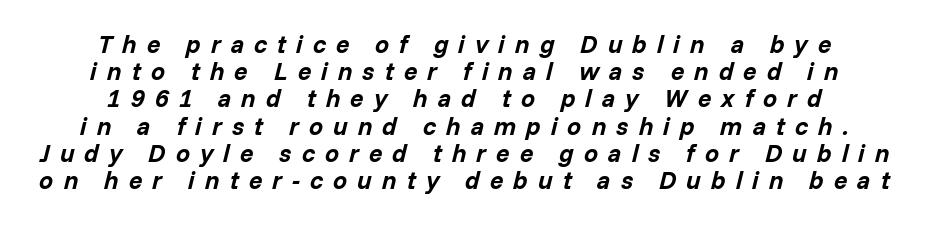
The image shows 25 px bold type, italic (leaning right); set centered, tight line spacing (1.09x), unusually wide letter spacing (+0.4 em), not underlined.
